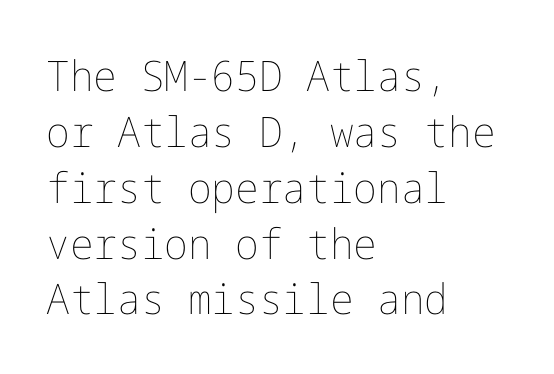
The image shows 42 px thin type, upright; set left-aligned, normal line spacing (1.33x), normal letter spacing, not underlined; low stroke contrast and a medium x-height.
